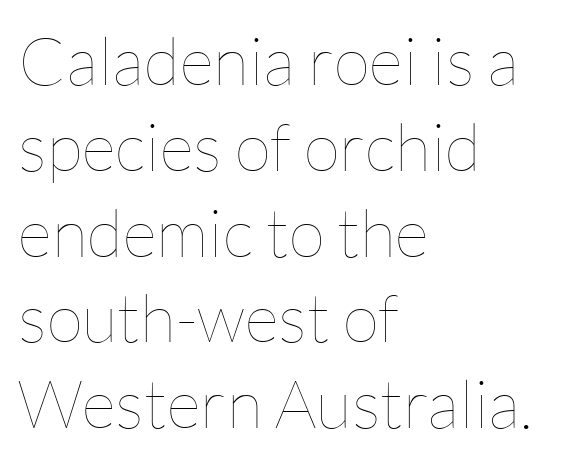
{"italic": "no", "bold": "no", "weight": "thin", "width": "normal", "stroke_contrast": "low", "x_height": "medium", "monospaced": "no", "underline": "no", "align": "left", "line_spacing": "normal", "line_spacing_ratio": 1.28, "letter_spacing": "normal", "letter_spacing_em": 0.0, "glyph_px": 67}
